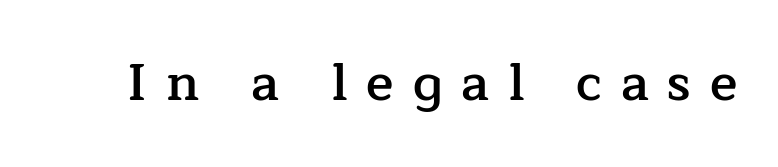
Loose tracking; the words dissolve into strings of separated letters. Strokes here are thickened, but only to semibold level. Check the space under the baseline: it is left empty. These lines were composed using upright roman letters. This is serif lettering, the kind often seen in printed books. The passage shown is typed in a proportional face where columns would drift.
